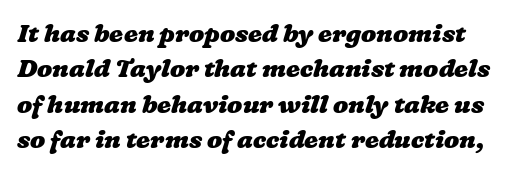
{"bold": "yes", "underline": "no", "line_spacing": "normal", "line_spacing_ratio": 1.42, "letter_spacing": "normal", "letter_spacing_em": 0.0, "glyph_px": 25}
